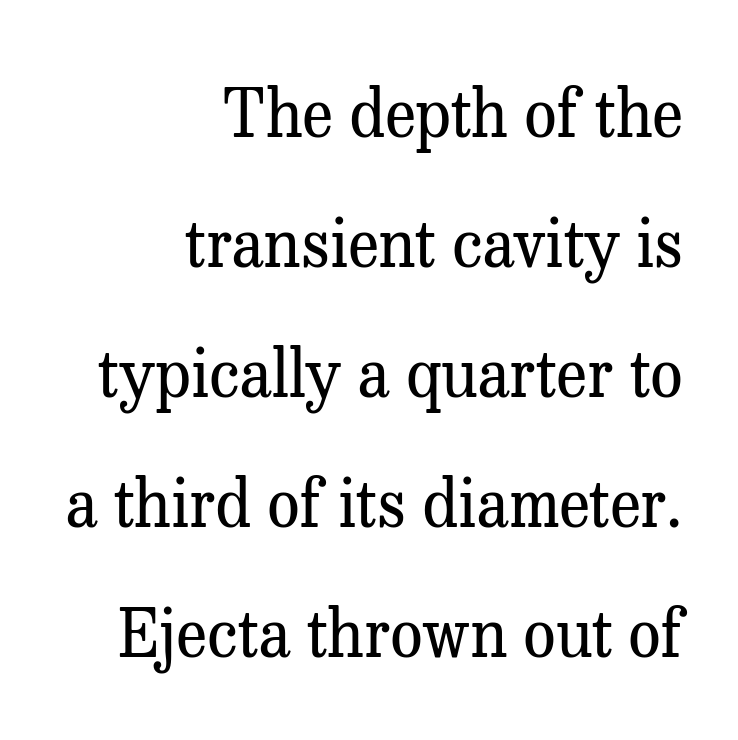
The image shows 65 px regular-weight serif type, upright; set right-aligned, loose line spacing (2.0x), normal letter spacing, not underlined; medium stroke contrast and a medium x-height.
